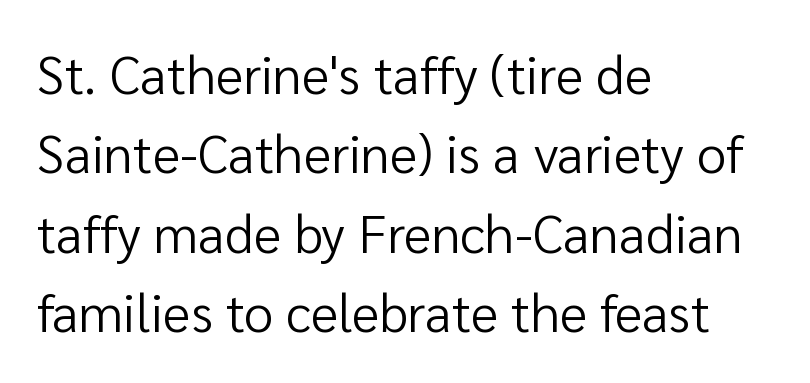
The image shows 53 px regular-weight sans-serif type, upright; set left-aligned, normal line spacing (1.5x), normal letter spacing, not underlined; low stroke contrast and a medium x-height.
